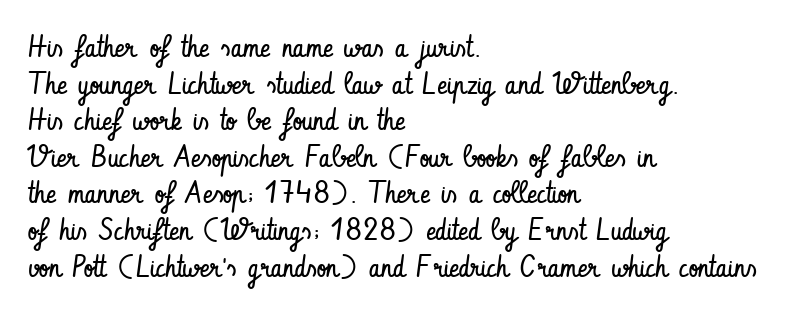
This rendering features lettering with no underline. Is this a fixed-width face? No — the glyphs have proportional, varying widths. Tall strokes in this sample are plumb rather than angled. No feet cap the strokes, marking this as sans-serif type.
